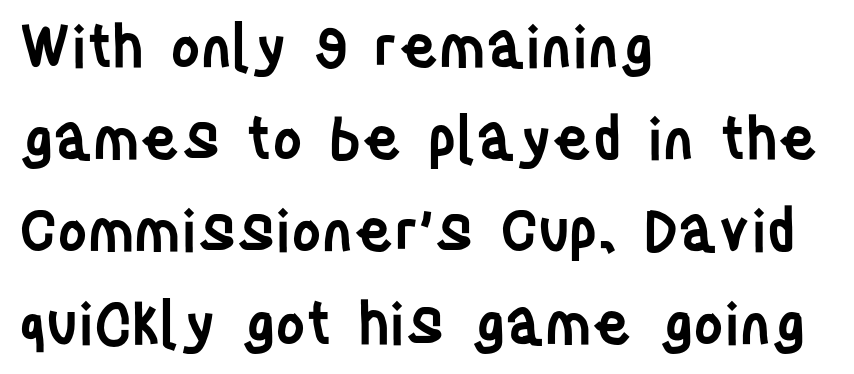
Q: Is the text bold? A: Semi-bold.
Q: Is the text italic (slanted)? A: No, it is upright.
Q: Is the typeface a serif or a sans-serif typeface? A: Sans-serif.
Q: Is the text underlined? A: No.
Q: How is the paragraph aligned? A: Left-aligned.
Q: Is the spacing between letters normal or unusually wide? A: Normal.
Q: Is the spacing between lines tight, normal or loose? A: Normal.
Q: Width (condensed, normal, or wide)? A: Condensed.
Q: Stroke contrast? A: Low.
Q: x-height? A: Large.
Q: Monospaced? A: No.
